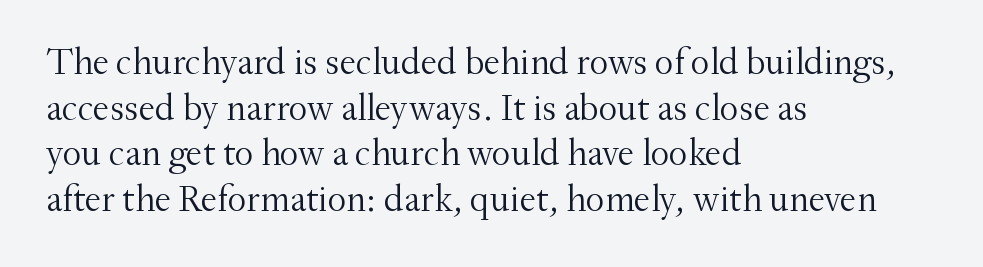
The image shows 37 px light serif type, upright; set left-aligned, line spacing 1.23x, normal letter spacing, not underlined; medium stroke contrast and a small x-height.
